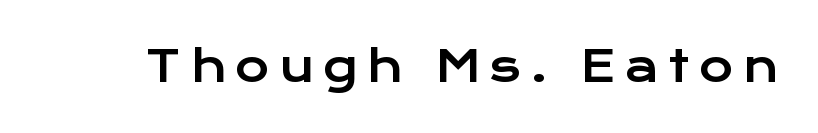
The image shows 42 px wide sans-serif type, upright; set unusually wide letter spacing (+0.22 em), not underlined; low stroke contrast and a medium x-height.
